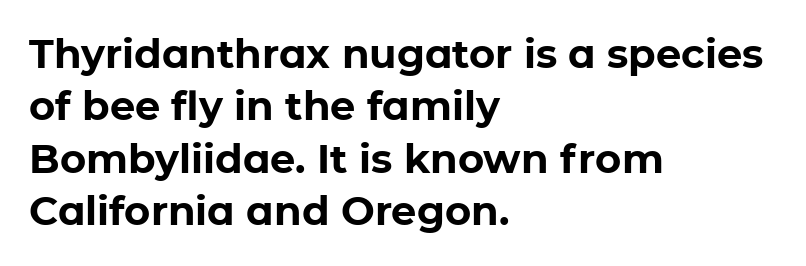
Q: Is the text bold? A: Yes.
Q: Is the text italic (slanted)? A: No, it is upright.
Q: Is the typeface a serif or a sans-serif typeface? A: Sans-serif.
Q: Is the text underlined? A: No.
Q: How is the paragraph aligned? A: Left-aligned.
Q: Is the spacing between letters normal or unusually wide? A: Normal.
Q: Is the spacing between lines tight, normal or loose? A: Normal.
Q: Width (condensed, normal, or wide)? A: Normal.
Q: Stroke contrast? A: Low.
Q: x-height? A: Medium.
Q: Monospaced? A: No.
